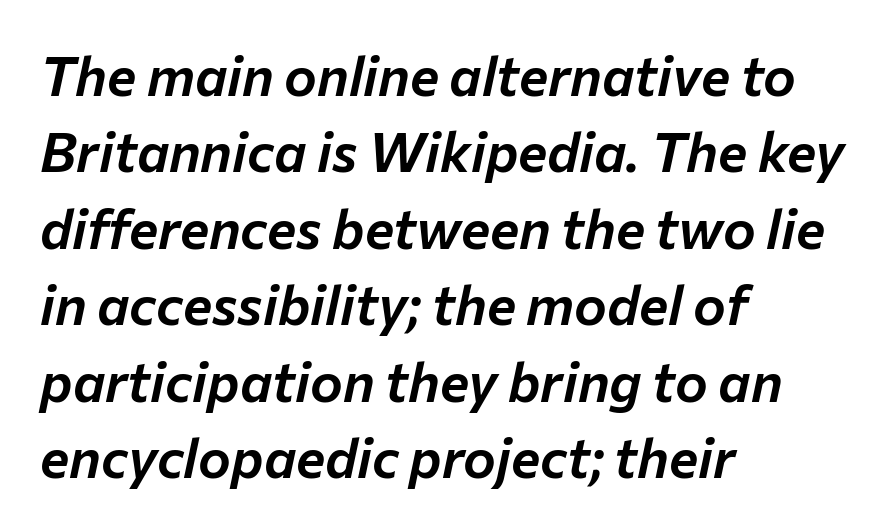
{"italic": "yes", "lean": "right", "slant_degrees": 12, "width": "normal", "stroke_contrast": "low", "x_height": "medium", "monospaced": "no", "underline": "no", "align": "left", "line_spacing": "normal", "line_spacing_ratio": 1.39, "letter_spacing": "normal", "letter_spacing_em": 0.0, "glyph_px": 55}
